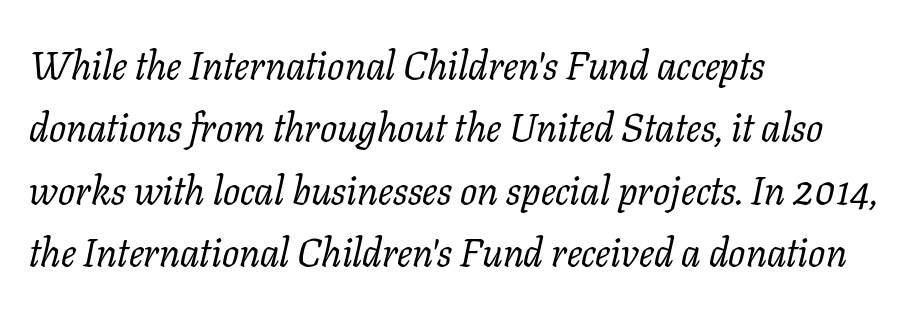
{"serif": "yes", "italic": "yes", "lean": "right", "slant_degrees": 11, "bold": "no", "weight": "regular", "width": "normal", "stroke_contrast": "low", "x_height": "medium", "monospaced": "no", "underline": "no", "align": "left", "line_spacing": "normal", "line_spacing_ratio": 1.56, "letter_spacing": "normal", "letter_spacing_em": 0.0, "glyph_px": 40}
